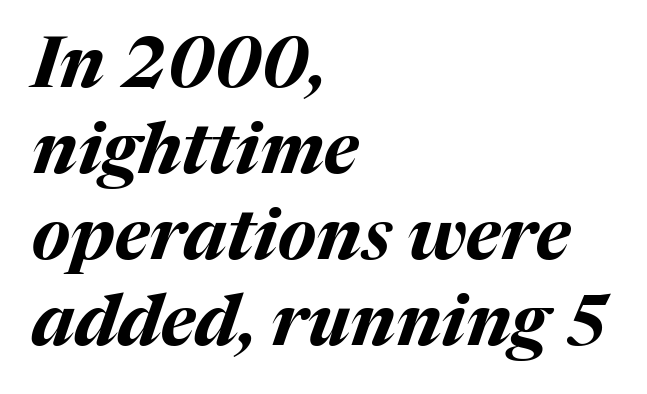
{"italic": "yes", "lean": "right", "slant_degrees": 17, "bold": "yes", "weight": "bold", "width": "normal", "stroke_contrast": "medium", "x_height": "medium", "monospaced": "no", "underline": "no", "align": "left", "line_spacing_ratio": 1.21, "letter_spacing": "normal", "letter_spacing_em": 0.0, "glyph_px": 71}
